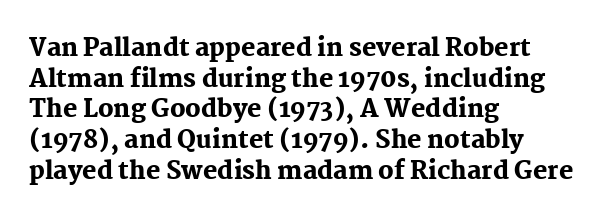
The image shows 24 px bold type, upright; set left-aligned, normal line spacing (1.28x), normal letter spacing, not underlined.
